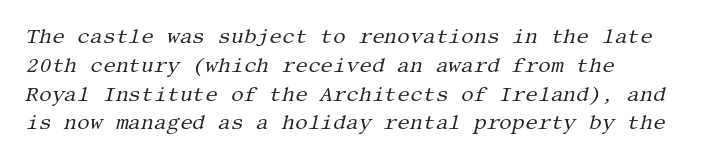
Q: Is the text bold? A: No.
Q: Is the text italic (slanted)? A: Yes, it leans right by about 13 degrees.
Q: Is the text underlined? A: No.
Q: Is the spacing between letters normal or unusually wide? A: Normal.
Q: Is the spacing between lines tight, normal or loose? A: Normal.
